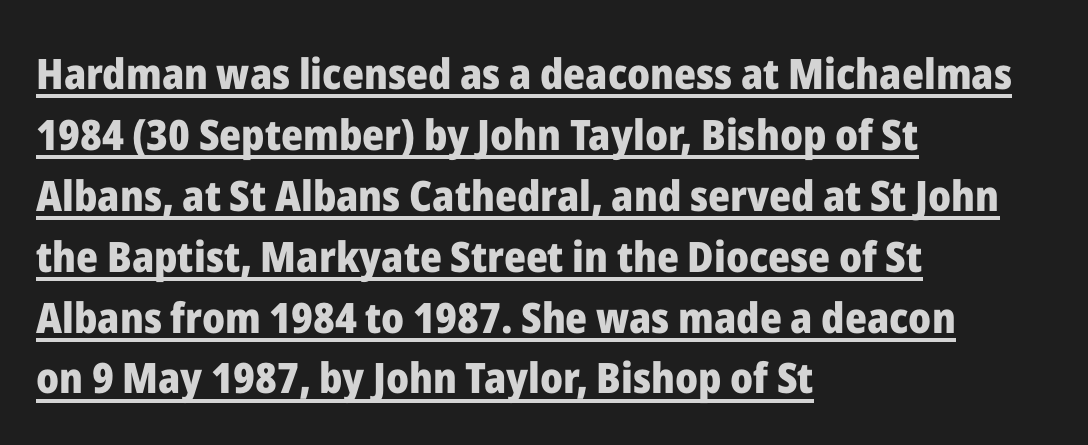
The face used here has the dense, thick strokes of a bold. Spacing between characters is what you'd get straight out of the box. Layout note: lines flush left. Does the lettering tilt? It doesn't — this is upright. Leading: standard.
